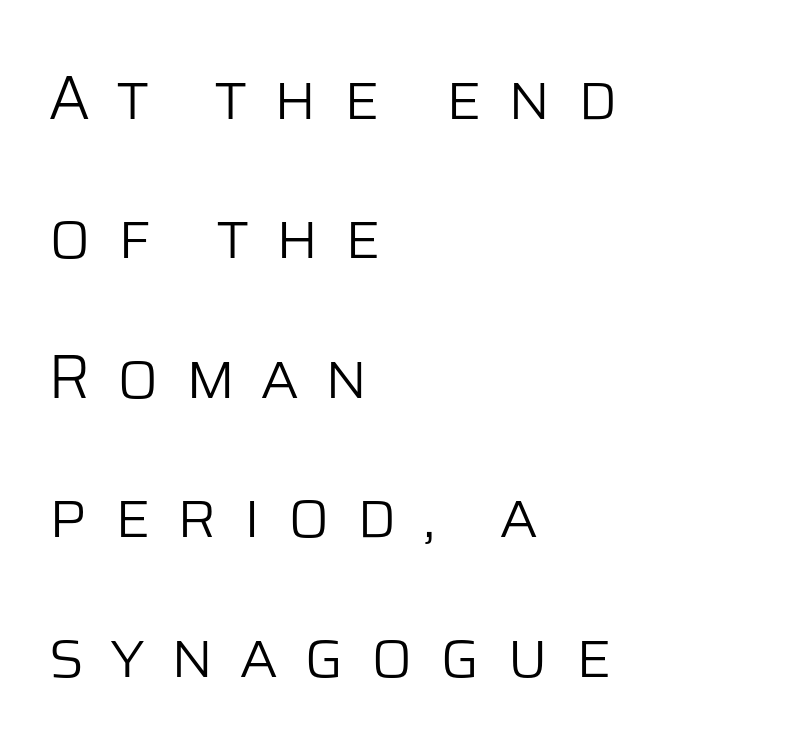
Q: Is the text bold? A: No.
Q: Is the text italic (slanted)? A: No, it is upright.
Q: Is the typeface a serif or a sans-serif typeface? A: Sans-serif.
Q: Is the text underlined? A: No.
Q: How is the paragraph aligned? A: Left-aligned.
Q: Is the spacing between letters normal or unusually wide? A: Unusually wide.
Q: Is the spacing between lines tight, normal or loose? A: Loose.
Q: Width (condensed, normal, or wide)? A: Normal.
Q: Stroke contrast? A: Low.
Q: x-height? A: Large.
Q: Monospaced? A: No.
